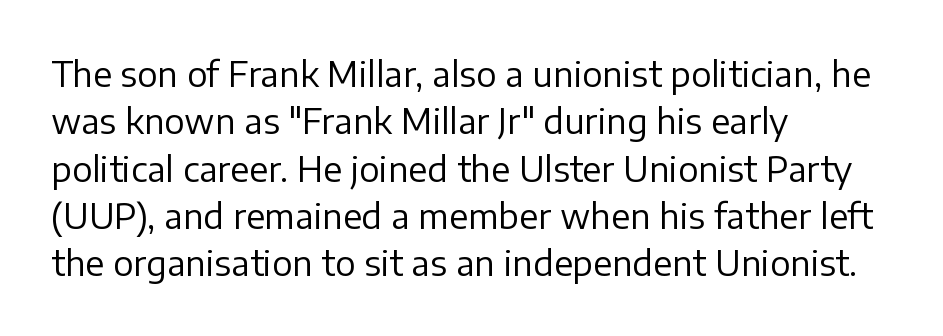
Q: Is the text bold? A: No.
Q: Is the text italic (slanted)? A: No, it is upright.
Q: Is the typeface a serif or a sans-serif typeface? A: Sans-serif.
Q: Is the text underlined? A: No.
Q: How is the paragraph aligned? A: Left-aligned.
Q: Is the spacing between letters normal or unusually wide? A: Normal.
Q: Is the spacing between lines tight, normal or loose? A: Normal.
Q: Width (condensed, normal, or wide)? A: Normal.
Q: Stroke contrast? A: Low.
Q: x-height? A: Medium.
Q: Monospaced? A: No.
